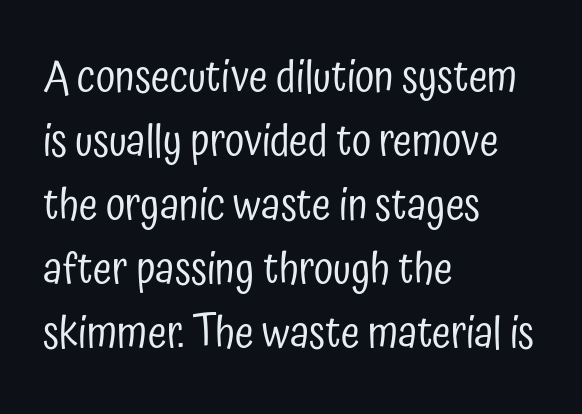
{"serif": "no", "italic": "no", "bold": "no", "weight": "regular", "width": "condensed", "stroke_contrast": "low", "x_height": "medium", "monospaced": "no", "underline": "no", "align": "left", "line_spacing": "normal", "line_spacing_ratio": 1.49, "letter_spacing": "normal", "letter_spacing_em": 0.0, "glyph_px": 43}
